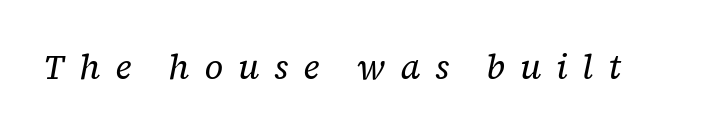
{"serif": "yes", "italic": "yes", "lean": "right", "slant_degrees": 12, "bold": "no", "weight": "regular", "width": "normal", "stroke_contrast": "low", "x_height": "medium", "monospaced": "no", "underline": "no", "letter_spacing": "wide", "letter_spacing_em": 0.44, "glyph_px": 34}
